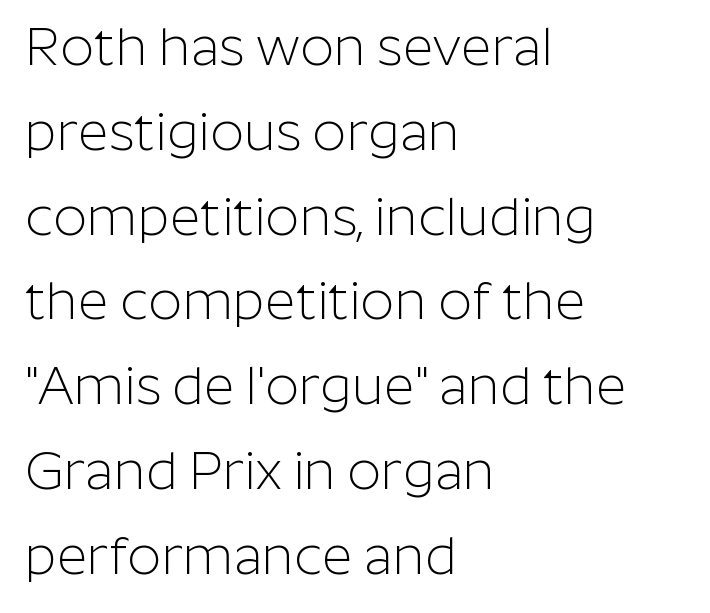
{"serif": "no", "italic": "no", "bold": "no", "weight": "light", "width": "normal", "stroke_contrast": "low", "x_height": "medium", "monospaced": "no", "underline": "no", "align": "left", "line_spacing": "normal", "line_spacing_ratio": 1.6, "letter_spacing": "normal", "letter_spacing_em": 0.0, "glyph_px": 53}
